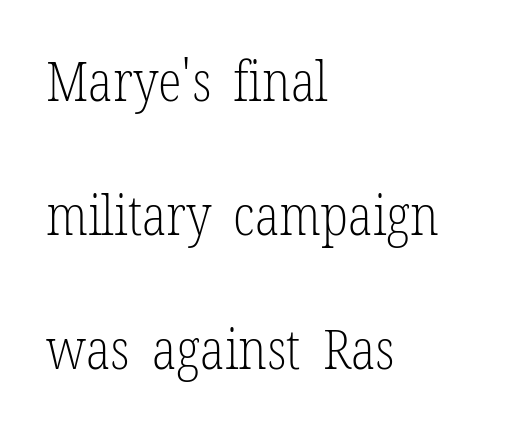
The image shows 55 px light, condensed serif type, upright; set left-aligned, loose line spacing (2.44x), normal letter spacing, not underlined; low stroke contrast and a medium x-height.
